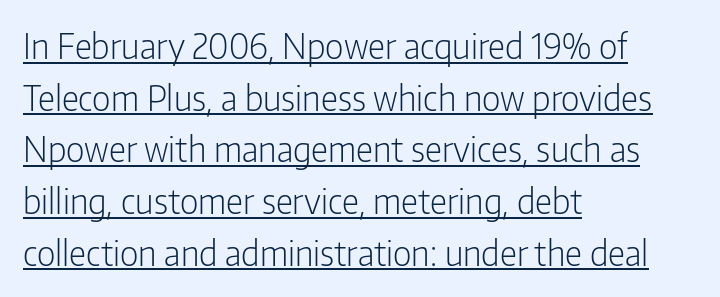
The image shows 34 px light, condensed sans-serif type, upright; set left-aligned, normal line spacing (1.52x), normal letter spacing, underlined; low stroke contrast and a medium x-height.
